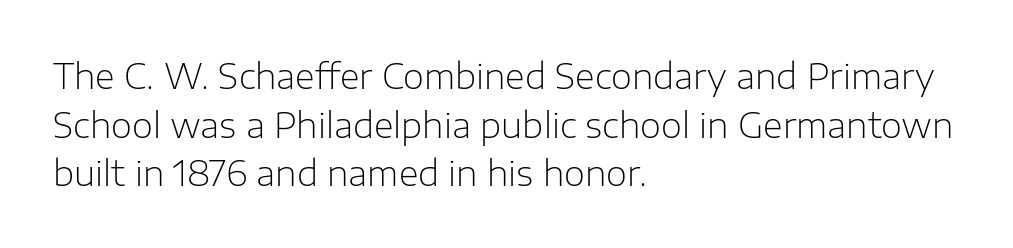
{"serif": "no", "italic": "no", "bold": "no", "weight": "light", "width": "normal", "stroke_contrast": "low", "x_height": "medium", "monospaced": "no", "underline": "no", "align": "left", "line_spacing": "normal", "line_spacing_ratio": 1.43, "letter_spacing": "normal", "letter_spacing_em": 0.0, "glyph_px": 34}
